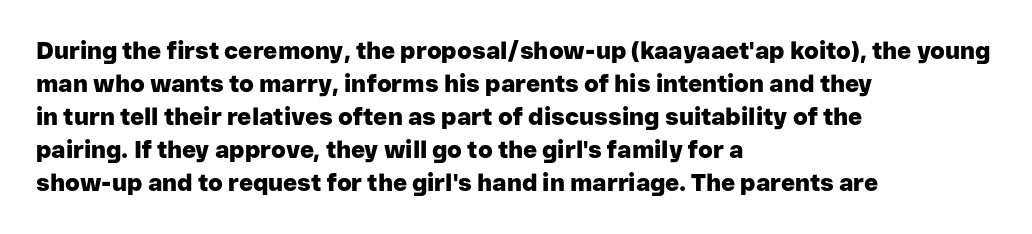
Q: Is the text bold? A: Yes.
Q: Is the text italic (slanted)? A: No, it is upright.
Q: Is the text underlined? A: No.
Q: How is the paragraph aligned? A: Left-aligned.
Q: Is the spacing between letters normal or unusually wide? A: Normal.
Q: Is the spacing between lines tight, normal or loose? A: Normal.
